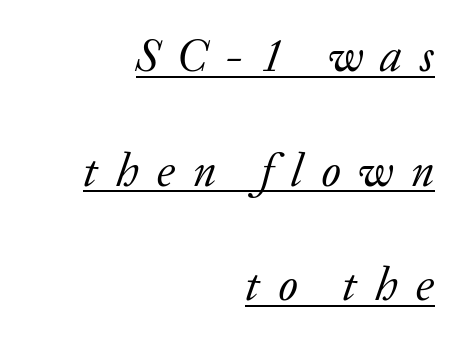
The image shows 46 px regular-weight serif type, italic (leaning right); set right-aligned, loose line spacing (2.49x), unusually wide letter spacing (+0.39 em), underlined; low stroke contrast and a medium x-height.
